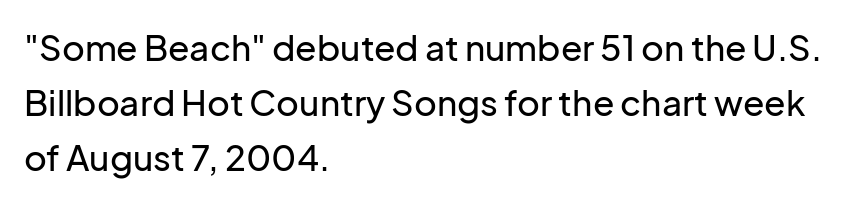
The image shows 35 px sans-serif type, upright; set left-aligned, normal line spacing (1.57x), normal letter spacing, not underlined; low stroke contrast and a medium x-height.
